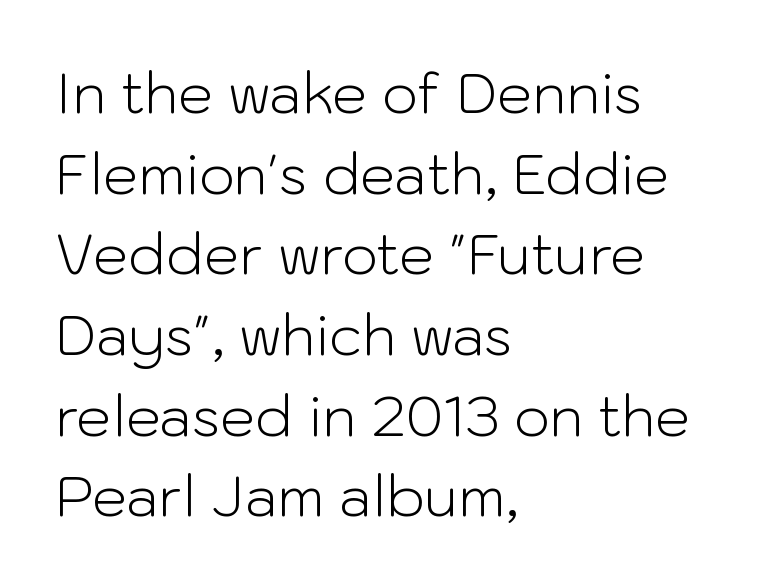
The image shows 56 px light sans-serif type, upright; set left-aligned, normal line spacing (1.44x), normal letter spacing, not underlined; low stroke contrast and a medium x-height.
